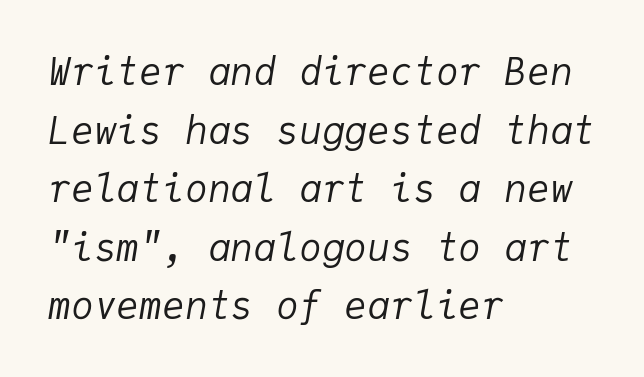
{"italic": "yes", "lean": "right", "slant_degrees": 9, "bold": "no", "weight": "regular", "width": "normal", "stroke_contrast": "low", "x_height": "medium", "monospaced": "yes", "underline": "no", "align": "left", "line_spacing": "normal", "line_spacing_ratio": 1.54, "letter_spacing": "normal", "letter_spacing_em": 0.0, "glyph_px": 38}
